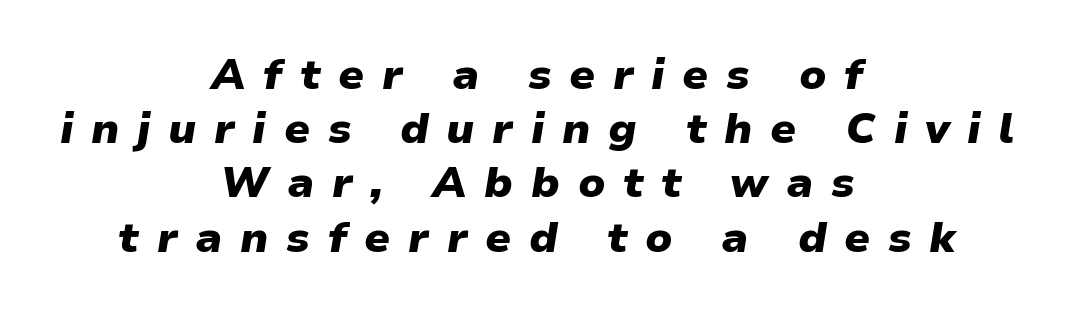
Q: Is the text bold? A: Yes.
Q: Is the text italic (slanted)? A: Yes, it leans right by about 9 degrees.
Q: Is the text underlined? A: No.
Q: How is the paragraph aligned? A: Centered.
Q: Is the spacing between letters normal or unusually wide? A: Unusually wide.
Q: Is the spacing between lines tight, normal or loose? A: Normal.
Q: Width (condensed, normal, or wide)? A: Normal.
Q: Stroke contrast? A: Low.
Q: x-height? A: Medium.
Q: Monospaced? A: No.
